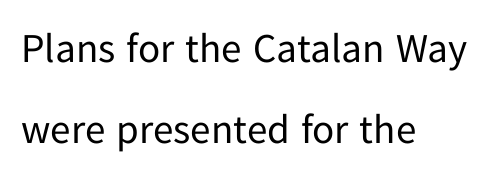
This sample has the flowing, uneven cadence of proportional lettering. I'd call this a sans setting — the letters go barefoot. This is roman type, the default non-slanted kind. The setting favours the left margin, as ordinary paragraphs usually do. The strokes are not fattened; the text isn't bold.
